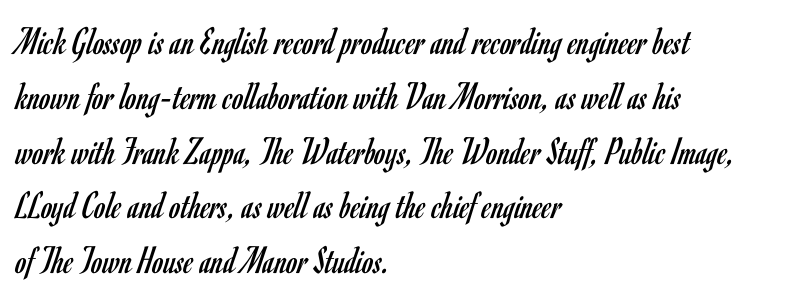
Evenly set lines give the paragraph a standard silhouette. Stems and bowls with no extra thickness — not bold. Character widths vary here, with narrow letters taking less room than wide ones. Line beginnings align vertically; line endings do not.
